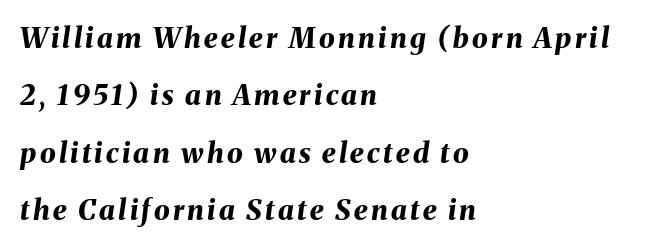
The image shows 28 px bold type, italic (leaning right); set left-aligned, loose line spacing (2.05x), not underlined; medium stroke contrast and a medium x-height.
